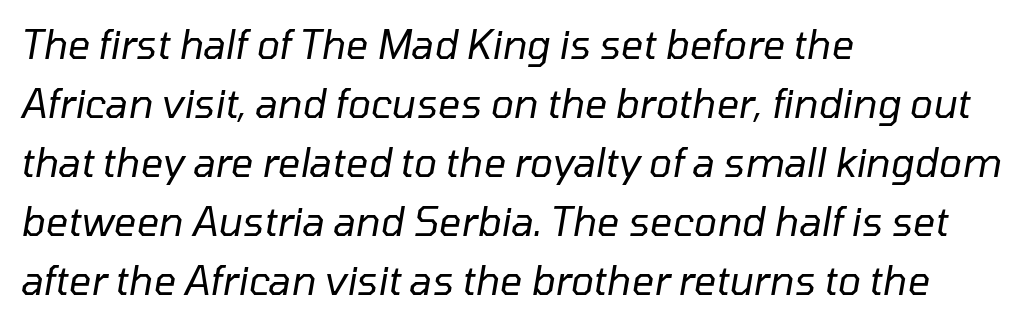
{"italic": "yes", "lean": "right", "slant_degrees": 10, "bold": "no", "weight": "regular", "width": "normal", "stroke_contrast": "low", "x_height": "medium", "monospaced": "no", "underline": "no", "align": "left", "line_spacing": "normal", "line_spacing_ratio": 1.51, "letter_spacing": "normal", "letter_spacing_em": 0.0, "glyph_px": 39}
